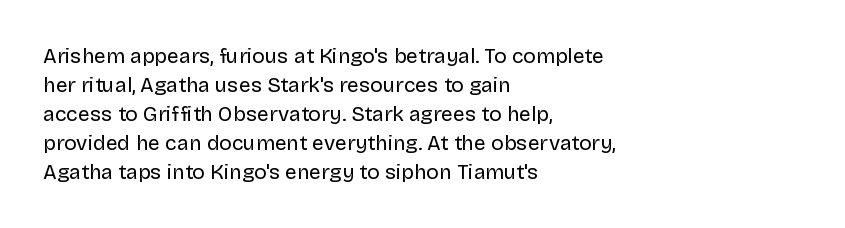
Q: Is the text bold? A: No.
Q: Is the text italic (slanted)? A: No, it is upright.
Q: Is the text underlined? A: No.
Q: How is the paragraph aligned? A: Left-aligned.
Q: Is the spacing between letters normal or unusually wide? A: Normal.
Q: Is the spacing between lines tight, normal or loose? A: Normal.
